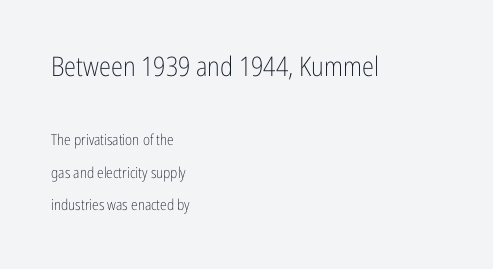
{"italic": "no", "bold": "no", "underline": "no", "align": "left", "line_spacing": "loose", "line_spacing_ratio": 2.17, "letter_spacing": "normal", "letter_spacing_em": 0.0, "larger_block": "first", "size_ratio": 1.8, "glyph_px": 27}
